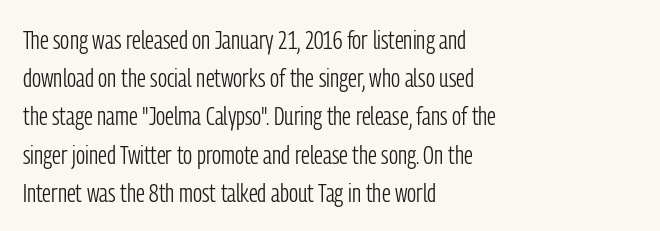
The image shows 26 px text type, upright; set left-aligned, normal line spacing (1.47x), normal letter spacing, not underlined.
